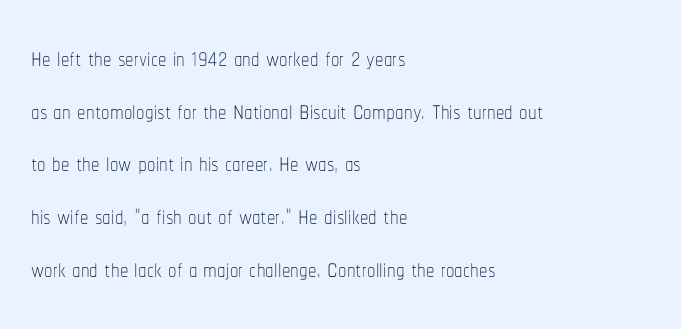
{"italic": "no", "bold": "no", "weight": "thin", "width": "condensed", "stroke_contrast": "low", "x_height": "medium", "monospaced": "no", "underline": "no", "align": "left", "line_spacing": "normal", "line_spacing_ratio": 1.55, "letter_spacing": "normal", "letter_spacing_em": 0.0, "glyph_px": 34}
